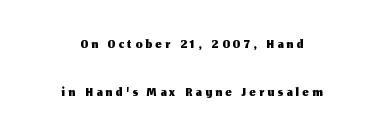
Q: Is the text italic (slanted)? A: No, it is upright.
Q: Is the text underlined? A: No.
Q: How is the paragraph aligned? A: Centered.
Q: Is the spacing between lines tight, normal or loose? A: Loose.
